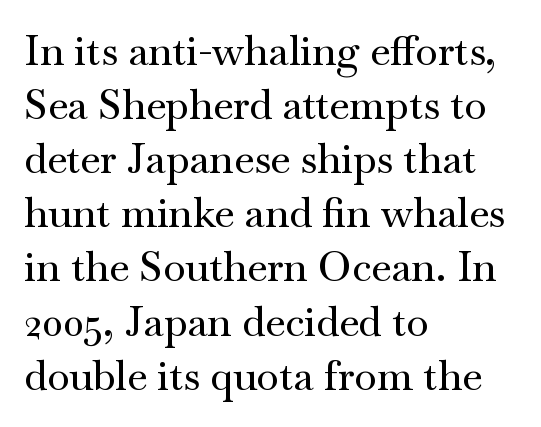
{"serif": "yes", "italic": "no", "width": "wide", "stroke_contrast": "medium", "x_height": "small", "monospaced": "no", "underline": "no", "align": "left", "line_spacing": "normal", "line_spacing_ratio": 1.32, "letter_spacing": "normal", "letter_spacing_em": 0.0, "glyph_px": 41}
